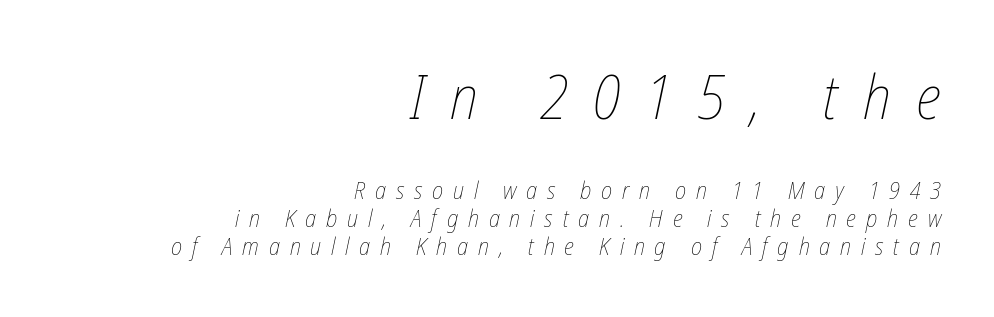
Q: Is the text bold? A: No.
Q: Is the text italic (slanted)? A: Yes, it leans right by about 12 degrees.
Q: Is the text underlined? A: No.
Q: How is the paragraph aligned? A: Right-aligned.
Q: Is the spacing between letters normal or unusually wide? A: Unusually wide.
Q: Which block of text is set in a larger size, the first (top) or the second (bottom)? A: The first (top) one.
Q: Width (condensed, normal, or wide)? A: Condensed.
Q: Stroke contrast? A: Low.
Q: x-height? A: Medium.
Q: Monospaced? A: No.
